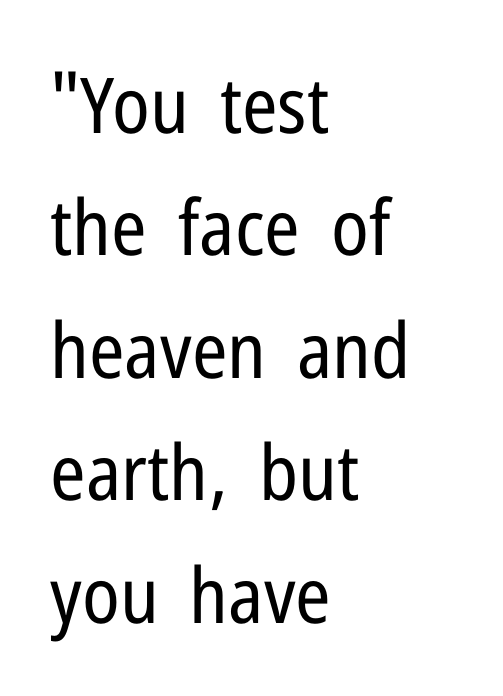
The axis of the letterforms is exactly vertical. Typographically, this falls in the sans-serif category. The letters look calm and open, with moderate or lighter stems. Words float on clear page, feet unadorned. Where is the straight margin? On the left. The line-height multiplier appears to be the usual default.
